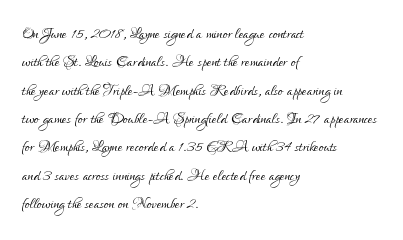
Evenly set lines give the paragraph a standard silhouette. Students, note that the glyphs here touch the page at normal intervals. Typeset ragged right — the left edge is the straight one.
